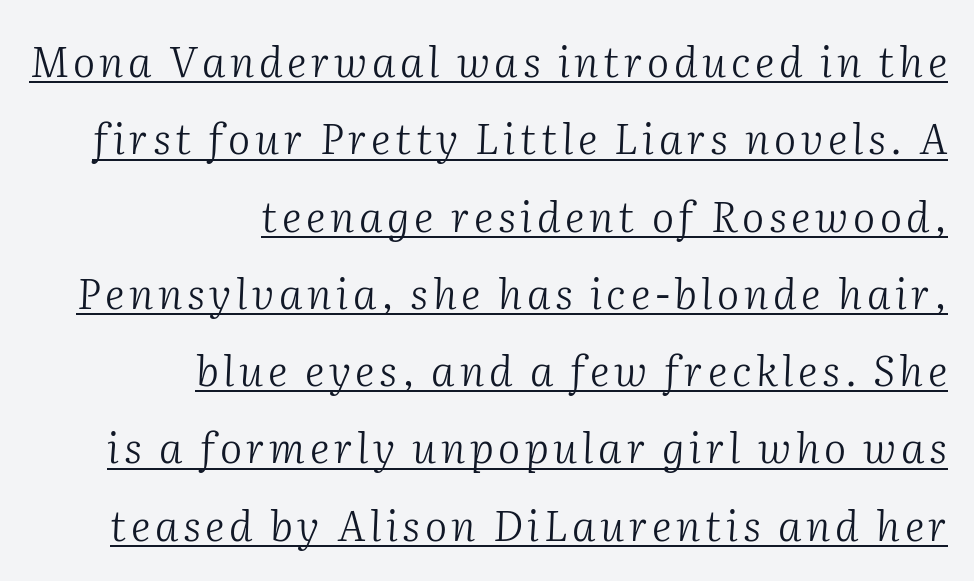
Q: Is the text bold? A: No.
Q: Is the text italic (slanted)? A: Yes, it leans right by about 2 degrees.
Q: Is the typeface a serif or a sans-serif typeface? A: Serif.
Q: Is the text underlined? A: Yes.
Q: How is the paragraph aligned? A: Right-aligned.
Q: Width (condensed, normal, or wide)? A: Normal.
Q: Stroke contrast? A: Medium.
Q: x-height? A: Medium.
Q: Monospaced? A: No.
